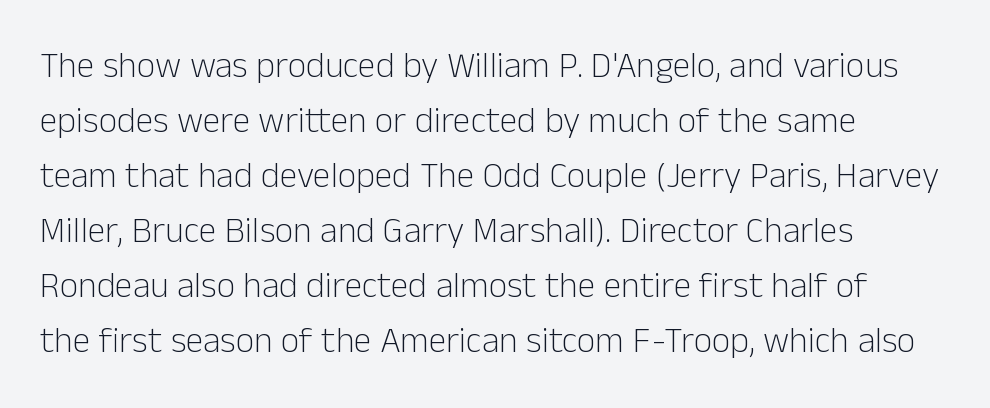
The image shows 36 px light sans-serif type, upright; set left-aligned, normal line spacing (1.53x), normal letter spacing, not underlined; low stroke contrast and a medium x-height.
